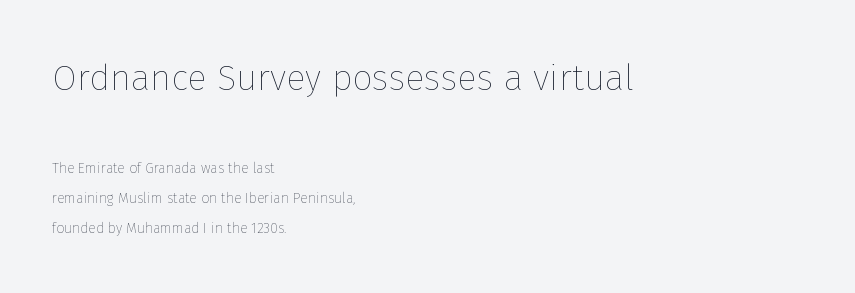
{"italic": "no", "bold": "no", "weight": "thin", "width": "normal", "stroke_contrast": "low", "x_height": "medium", "monospaced": "no", "underline": "no", "align": "left", "line_spacing": "loose", "line_spacing_ratio": 2.15, "letter_spacing": "normal", "letter_spacing_em": 0.0, "larger_block": "first", "size_ratio": 2.57, "glyph_px": 36}
